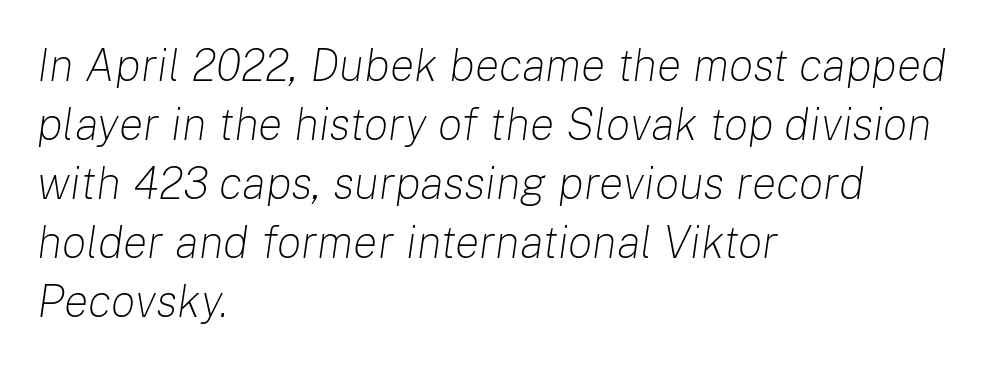
Q: Is the text bold? A: No.
Q: Is the text italic (slanted)? A: Yes, it leans right by about 8 degrees.
Q: Is the text underlined? A: No.
Q: How is the paragraph aligned? A: Left-aligned.
Q: Is the spacing between letters normal or unusually wide? A: Normal.
Q: Is the spacing between lines tight, normal or loose? A: Normal.
Q: Width (condensed, normal, or wide)? A: Normal.
Q: Stroke contrast? A: Low.
Q: x-height? A: Medium.
Q: Monospaced? A: No.
